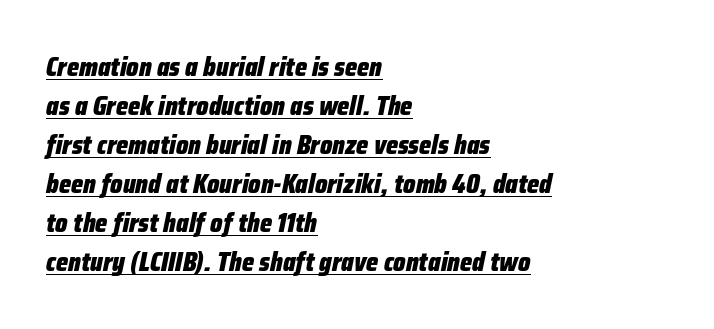
The image shows 26 px bold type, italic (leaning right); set left-aligned, normal line spacing (1.5x), normal letter spacing, underlined.
